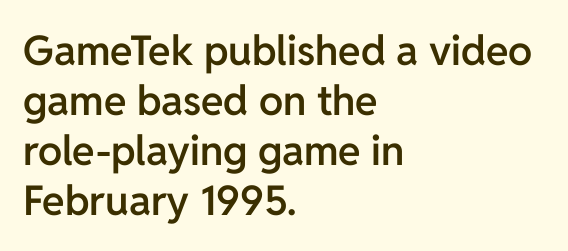
Moderately thickened strokes mark this as semibold type. Nothing sits at the stroke ends, so this counts as sans-serif. A typesetter would mark this as roman, not italic. The passage shown has conventional tracking throughout. Unmarked baselines from the first word to the last.
